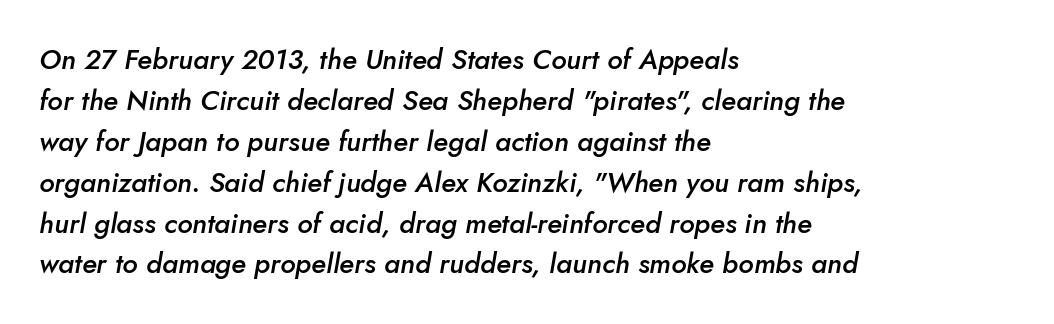
Q: Is the text bold? A: Semi-bold.
Q: Is the text italic (slanted)? A: Yes, it leans right by about 10 degrees.
Q: Is the text underlined? A: No.
Q: How is the paragraph aligned? A: Left-aligned.
Q: Is the spacing between letters normal or unusually wide? A: Normal.
Q: Is the spacing between lines tight, normal or loose? A: Normal.
Q: Width (condensed, normal, or wide)? A: Normal.
Q: Stroke contrast? A: Low.
Q: x-height? A: Small.
Q: Monospaced? A: No.
